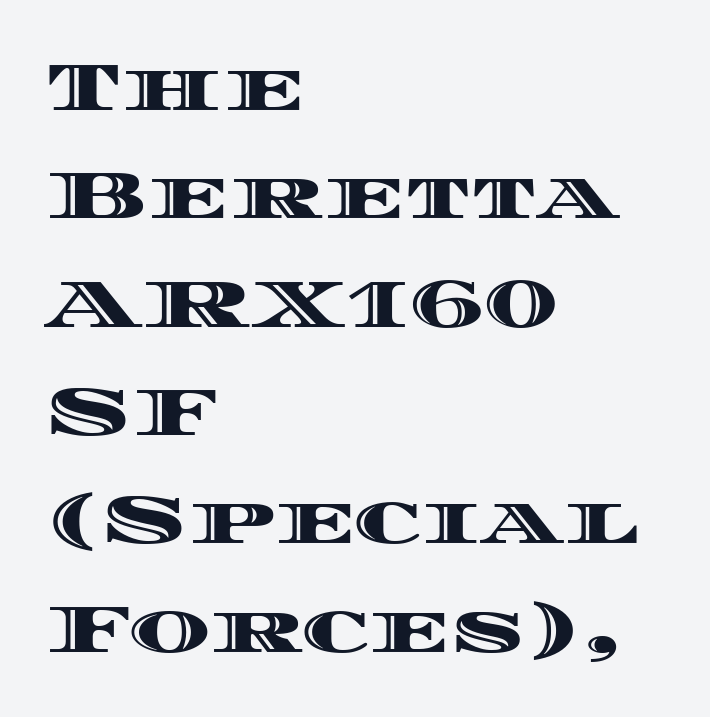
The image shows 69 px wide type, upright; set left-aligned, normal line spacing (1.57x), normal letter spacing, not underlined; a large x-height.
